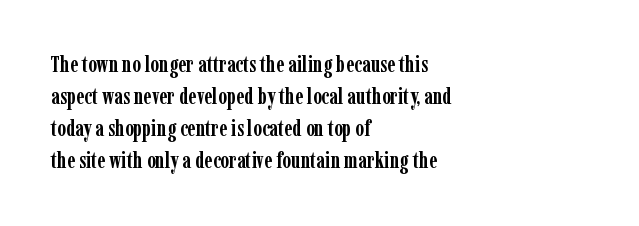
The image shows 22 px bold type, upright; set left-aligned, normal line spacing (1.46x), normal letter spacing, not underlined.
